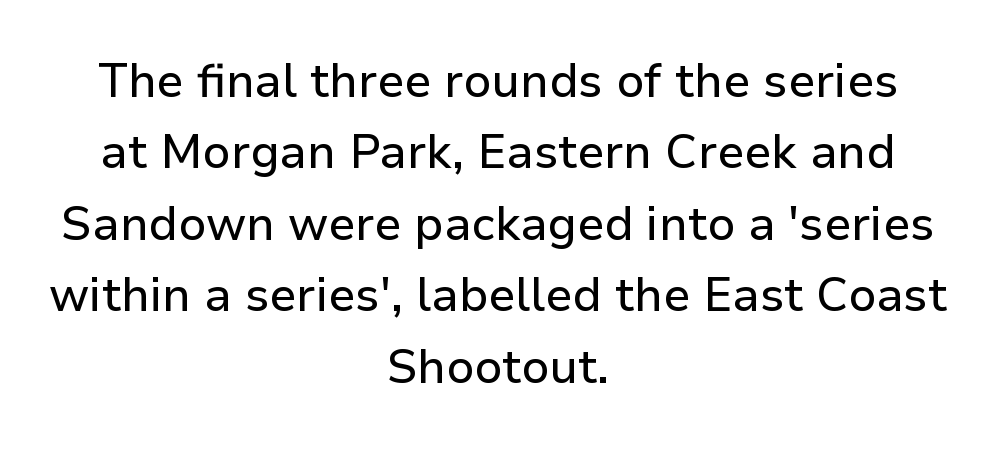
The image shows 47 px sans-serif type, upright; set centered, normal line spacing (1.52x), normal letter spacing, not underlined; low stroke contrast and a medium x-height.
